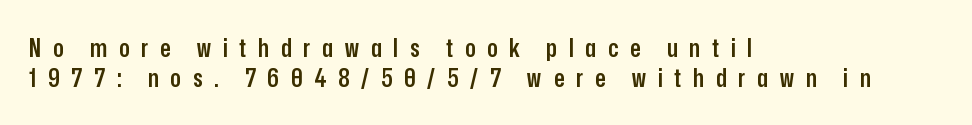
Q: Is the text bold? A: Semi-bold.
Q: Is the text italic (slanted)? A: No, it is upright.
Q: Is the text underlined? A: No.
Q: How is the paragraph aligned? A: Left-aligned.
Q: Is the spacing between letters normal or unusually wide? A: Unusually wide.
